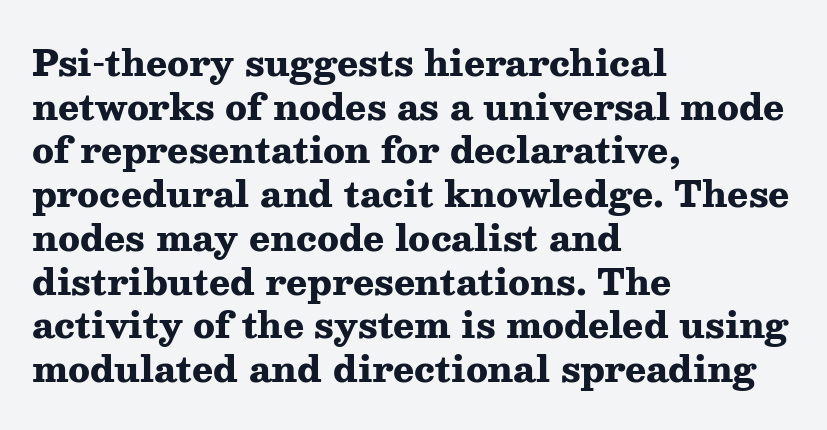
Little horizontal feet cap the strokes, marking this as serif type. Leftover space on each line is placed entirely after the last word. Rule under the text: the space is simply empty. Default kerning and tracking; the words read as compact shapes. Ascenders rise straight up at ninety degrees.
